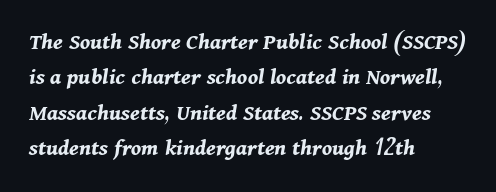
Q: Is the text bold? A: Yes.
Q: Is the text italic (slanted)? A: Yes, it leans right by about 11 degrees.
Q: Is the text underlined? A: No.
Q: How is the paragraph aligned? A: Left-aligned.
Q: Is the spacing between letters normal or unusually wide? A: Normal.
Q: Is the spacing between lines tight, normal or loose? A: Normal.
